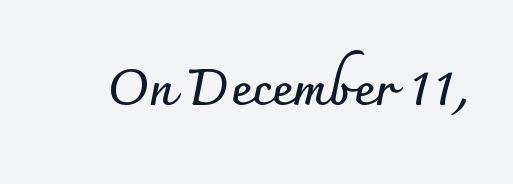
{"serif": "no", "bold": "yes", "weight": "semibold", "width": "normal", "stroke_contrast": "low", "x_height": "small", "monospaced": "no", "underline": "no", "letter_spacing": "normal", "letter_spacing_em": 0.0, "glyph_px": 51}
